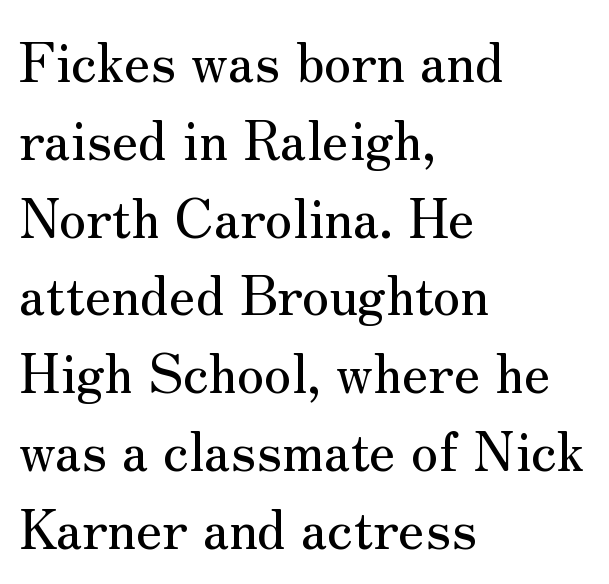
Q: Is the text italic (slanted)? A: No, it is upright.
Q: Is the typeface a serif or a sans-serif typeface? A: Serif.
Q: Is the text underlined? A: No.
Q: How is the paragraph aligned? A: Left-aligned.
Q: Is the spacing between letters normal or unusually wide? A: Normal.
Q: Is the spacing between lines tight, normal or loose? A: Normal.
Q: Width (condensed, normal, or wide)? A: Normal.
Q: Stroke contrast? A: Medium.
Q: x-height? A: Small.
Q: Monospaced? A: No.
